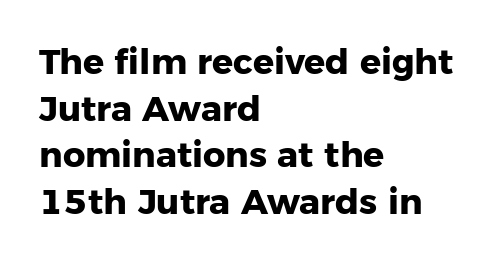
{"serif": "no", "italic": "no", "bold": "yes", "weight": "heavy", "width": "normal", "stroke_contrast": "low", "x_height": "medium", "monospaced": "no", "underline": "no", "align": "left", "line_spacing": "normal", "line_spacing_ratio": 1.33, "letter_spacing": "normal", "letter_spacing_em": 0.0, "glyph_px": 35}
